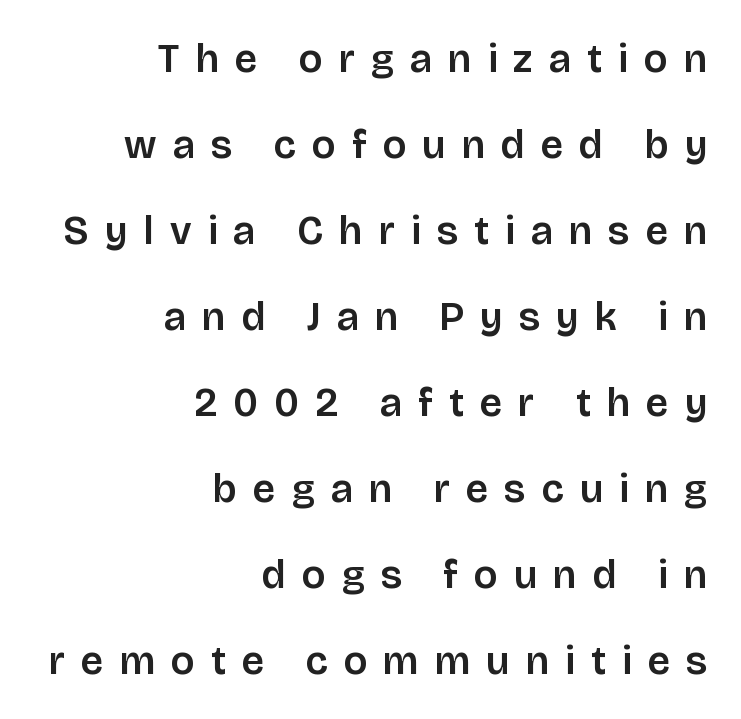
The image shows 40 px sans-serif type, upright; set right-aligned, loose line spacing (2.15x), unusually wide letter spacing (+0.41 em), not underlined; low stroke contrast and a large x-height.
